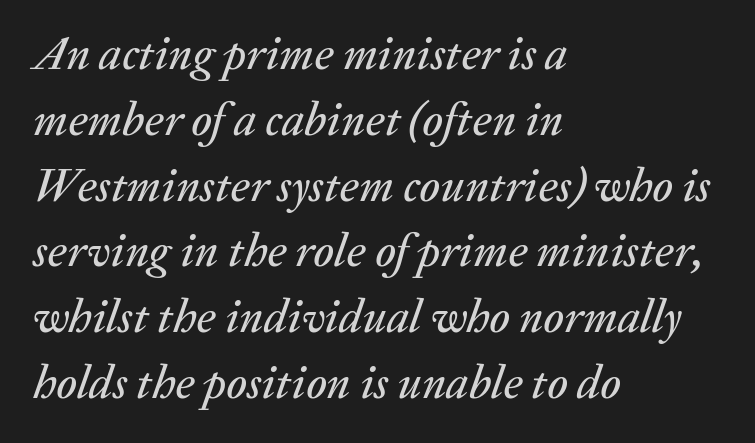
Is the block centered? No — it sits flush against the left margin. Underlining? Definitely not there. Is this a fixed-width face? No — the glyphs have proportional, varying widths. Italic? Definitely — the glyphs are oblique. Caption: standard tracking, unaltered.
